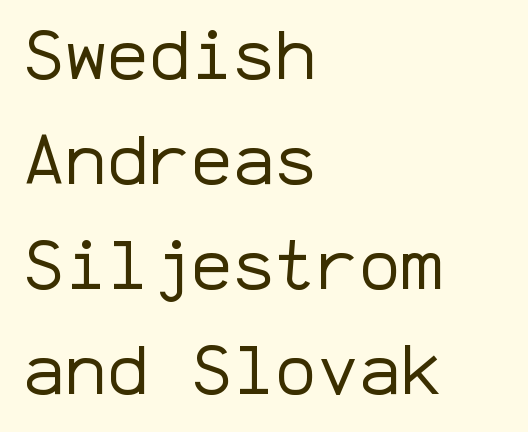
Q: Is the text bold? A: No.
Q: Is the text italic (slanted)? A: No, it is upright.
Q: Is the typeface a serif or a sans-serif typeface? A: Sans-serif.
Q: Is the text underlined? A: No.
Q: How is the paragraph aligned? A: Left-aligned.
Q: Is the spacing between letters normal or unusually wide? A: Normal.
Q: Is the spacing between lines tight, normal or loose? A: Normal.
Q: Width (condensed, normal, or wide)? A: Normal.
Q: Stroke contrast? A: Low.
Q: x-height? A: Medium.
Q: Monospaced? A: Yes.
